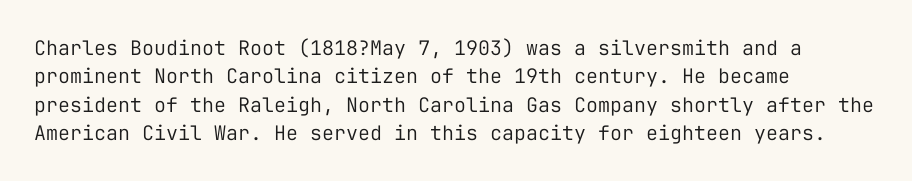
Q: Is the text bold? A: No.
Q: Is the text italic (slanted)? A: No, it is upright.
Q: Is the text underlined? A: No.
Q: How is the paragraph aligned? A: Left-aligned.
Q: Is the spacing between letters normal or unusually wide? A: Normal.
Q: Is the spacing between lines tight, normal or loose? A: Normal.
